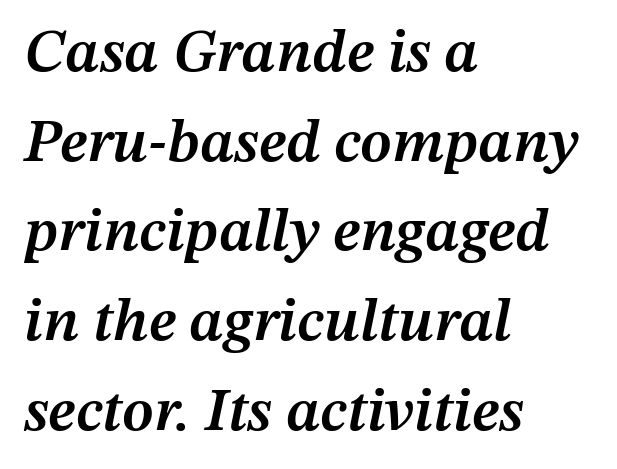
Each letter keeps its own natural width here, so spacing adapts to shape. Every row of glyphs begins at an identical x-position on the left. The whole block is typeset with a tilt. Descender tails drop into unmarked territory. Characters follow at the spacing the type designer built in. Leading: standard.
